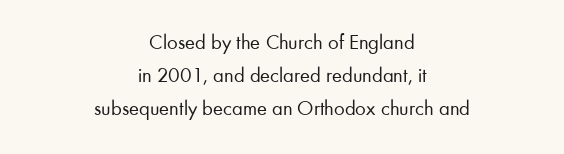
The image shows 21 px text type, upright; set centered, normal line spacing (1.56x), normal letter spacing, not underlined.
